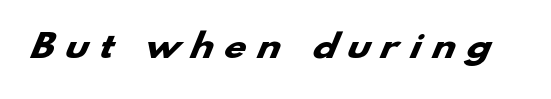
Character widths vary here, with narrow letters taking less room than wide ones. Look at the stroke-to-counter ratio: heavy, a bold. A sans-serif font was chosen for this passage. The baseline area is clear. The passage shown has open, widely tracked lettering throughout.
